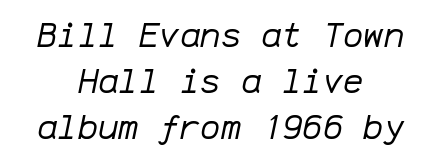
The image shows 34 px regular-weight type, italic (leaning right), monospaced; set centered, normal line spacing (1.35x), normal letter spacing, not underlined; low stroke contrast and a medium x-height.
